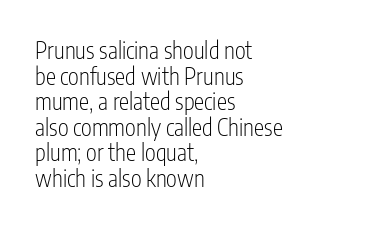
Students, observe: this is what under-led, compact text looks like. Nobody drew a line under any word here. A typesetter would mark this as roman, not italic. Every row of glyphs begins at an identical x-position on the left.
